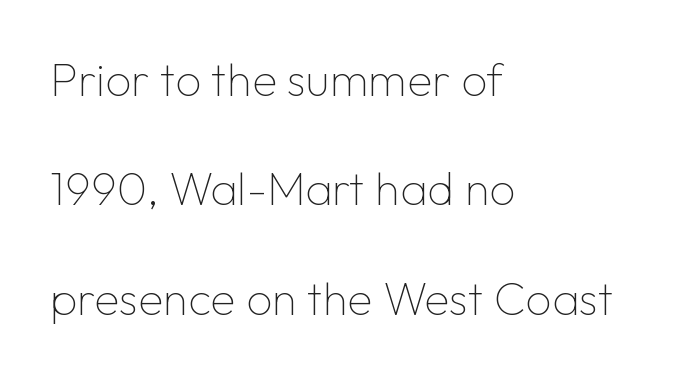
Inter-character spacing is left at the font's built-in metrics. Letters rest on an invisible, unmarked baseline. Classification — sans serif. Italic: no, the glyphs are upright roman. Is this a fixed-width face? No — the glyphs have proportional, varying widths.
